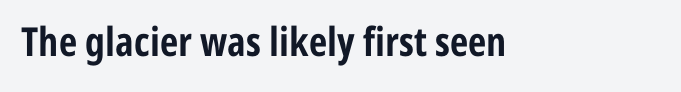
{"serif": "no", "italic": "no", "bold": "yes", "weight": "bold", "width": "condensed", "stroke_contrast": "low", "x_height": "medium", "monospaced": "no", "underline": "no", "letter_spacing": "normal", "letter_spacing_em": 0.0, "glyph_px": 40}
